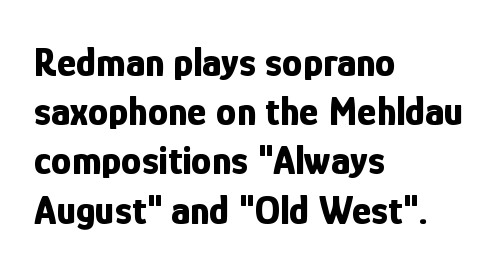
The axis of the letterforms is exactly vertical. Caption: multi-line text, flush left, ragged right. Unmarked baselines from the first word to the last. The letters advance in unequal steps, a hallmark of proportional type.
